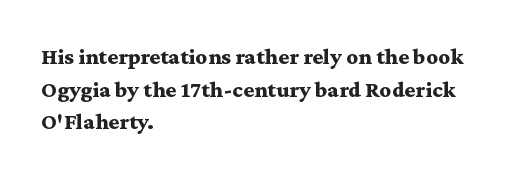
Q: Is the text bold? A: Yes.
Q: Is the text italic (slanted)? A: No, it is upright.
Q: Is the text underlined? A: No.
Q: How is the paragraph aligned? A: Left-aligned.
Q: Is the spacing between letters normal or unusually wide? A: Normal.
Q: Is the spacing between lines tight, normal or loose? A: Normal.
